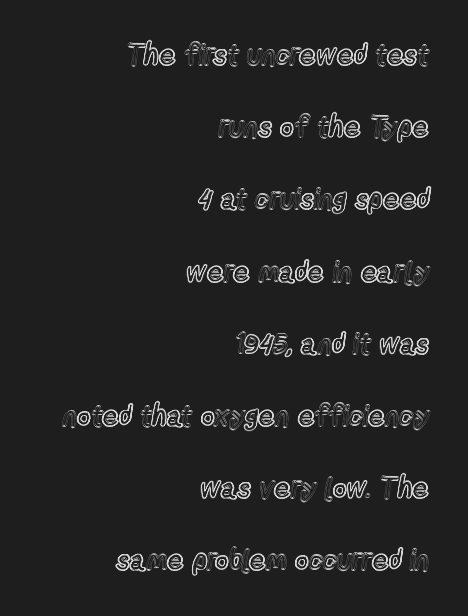
The image shows 29 px condensed type; set right-aligned, loose line spacing (2.49x), normal letter spacing, not underlined; a medium x-height.
